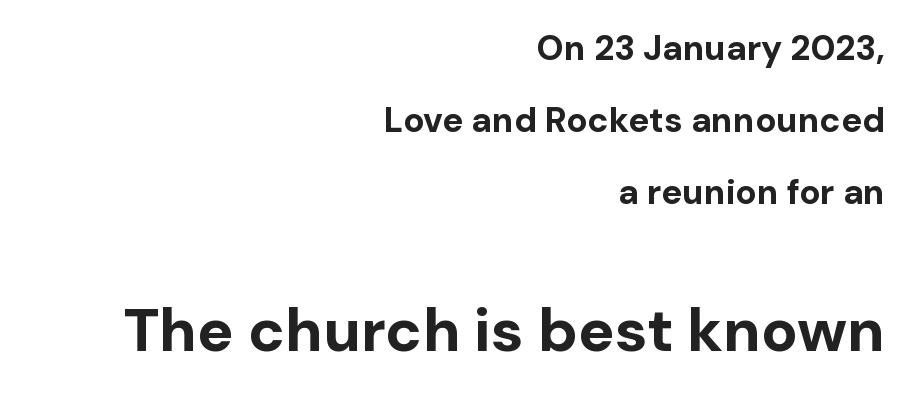
The image shows 61 px bold sans-serif type, upright; set right-aligned, loose line spacing (2.06x), normal letter spacing, not underlined; the second (bottom) block is 1.74x larger; low stroke contrast and a medium x-height.
